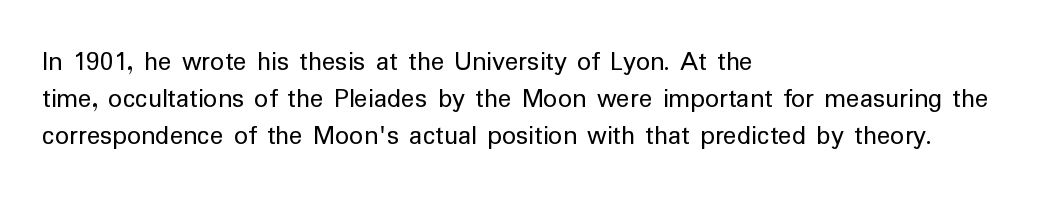
{"serif": "no", "italic": "no", "bold": "no", "weight": "regular", "width": "normal", "stroke_contrast": "low", "x_height": "medium", "monospaced": "no", "underline": "no", "align": "left", "line_spacing": "normal", "line_spacing_ratio": 1.33, "letter_spacing": "normal", "letter_spacing_em": 0.0, "glyph_px": 28}
